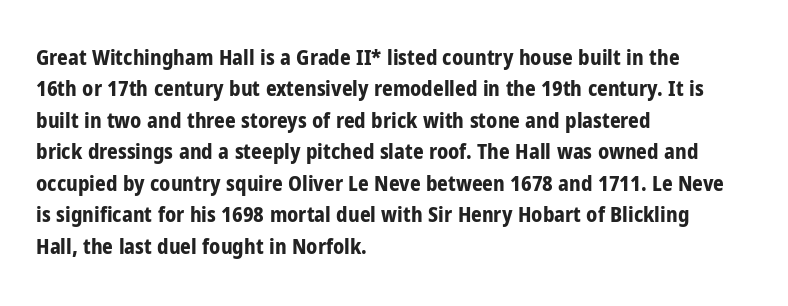
Q: Is the text bold? A: Yes.
Q: Is the text italic (slanted)? A: No, it is upright.
Q: Is the text underlined? A: No.
Q: How is the paragraph aligned? A: Left-aligned.
Q: Is the spacing between letters normal or unusually wide? A: Normal.
Q: Is the spacing between lines tight, normal or loose? A: Normal.
